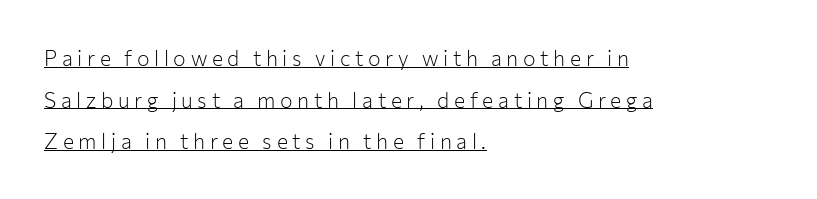
The image shows 21 px text type, upright; set left-aligned, loose line spacing (1.98x), unusually wide letter spacing (+0.22 em), underlined.
